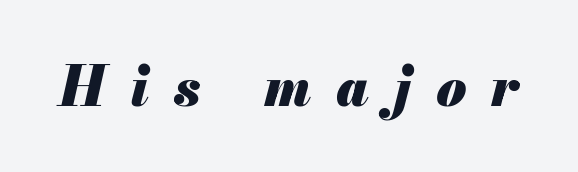
{"italic": "yes", "lean": "right", "slant_degrees": 13, "bold": "yes", "weight": "heavy", "width": "normal", "stroke_contrast": "medium", "x_height": "small", "monospaced": "no", "underline": "no", "letter_spacing": "wide", "letter_spacing_em": 0.45, "glyph_px": 55}
